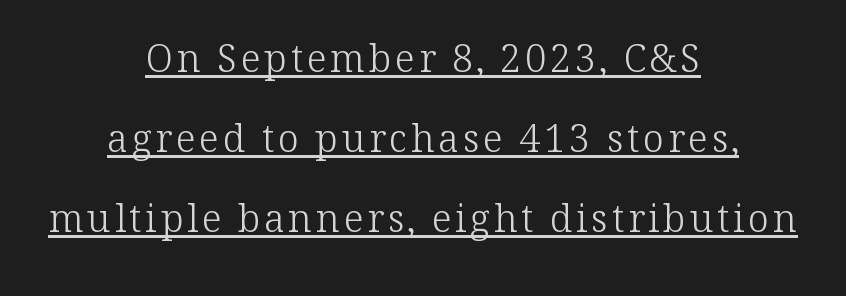
Q: Is the text bold? A: No.
Q: Is the text italic (slanted)? A: No, it is upright.
Q: Is the typeface a serif or a sans-serif typeface? A: Serif.
Q: Is the text underlined? A: Yes.
Q: How is the paragraph aligned? A: Centered.
Q: Is the spacing between lines tight, normal or loose? A: Loose.
Q: Width (condensed, normal, or wide)? A: Normal.
Q: Stroke contrast? A: Low.
Q: x-height? A: Medium.
Q: Monospaced? A: No.
